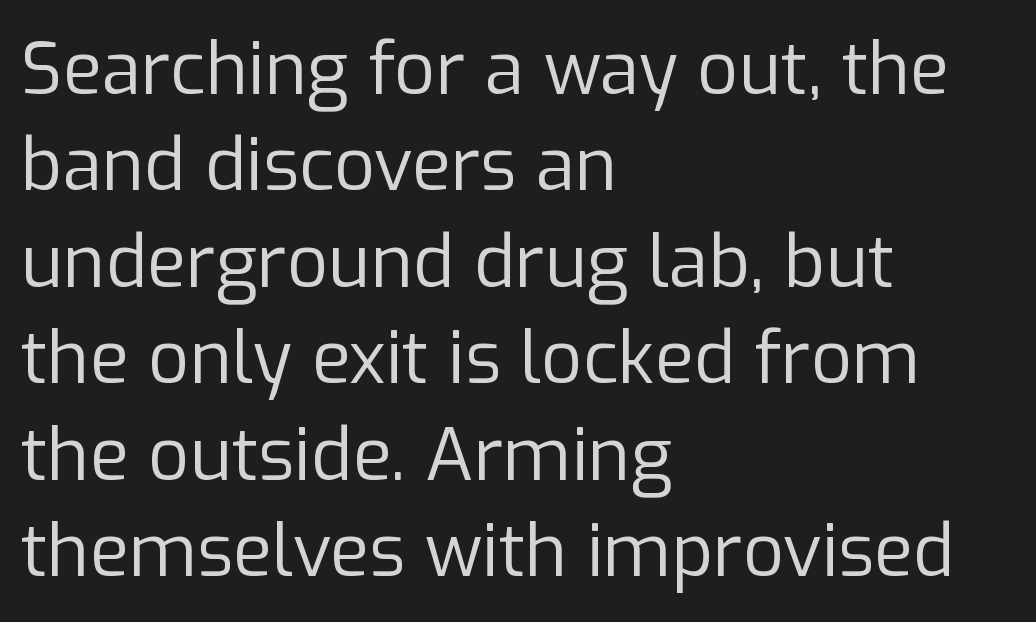
The image shows 72 px regular-weight sans-serif type, upright; set left-aligned, normal line spacing (1.34x), normal letter spacing, not underlined; low stroke contrast and a medium x-height.
